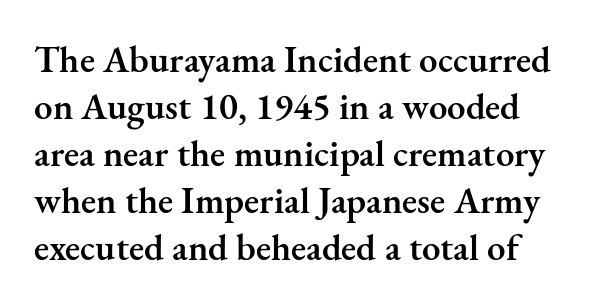
The image shows 37 px semibold serif type, upright; set normal line spacing (1.27x), normal letter spacing, not underlined; medium stroke contrast and a small x-height.
